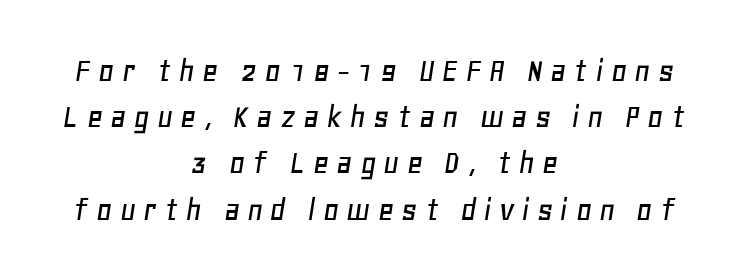
Normally led — the rows are evenly, conventionally spaced. These lines are rendered in a variable-pitch font. Does the copy run flush right? No — it is centered line by line. The face used here has a pronounced slope to its letters.
